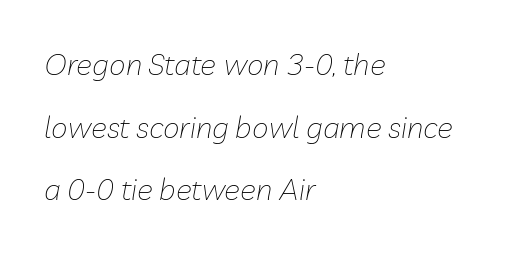
Is there much room between lines? Yes — plenty of vertical air separates them. Posture: slanted. The letters advance in unequal steps, a hallmark of proportional type. No heavy texture on the line: the type isn't bold. Caption: standard tracking, unaltered.
